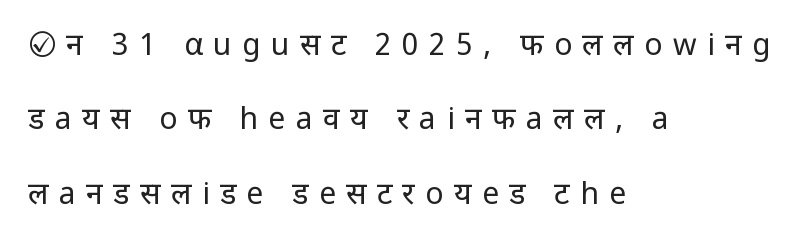
Q: Is the text bold? A: No.
Q: Is the text italic (slanted)? A: No, it is upright.
Q: Is the typeface a serif or a sans-serif typeface? A: Sans-serif.
Q: Is the text underlined? A: No.
Q: How is the paragraph aligned? A: Left-aligned.
Q: Is the spacing between letters normal or unusually wide? A: Unusually wide.
Q: Is the spacing between lines tight, normal or loose? A: Loose.
Q: Width (condensed, normal, or wide)? A: Normal.
Q: Stroke contrast? A: Low.
Q: x-height? A: Medium.
Q: Monospaced? A: No.
